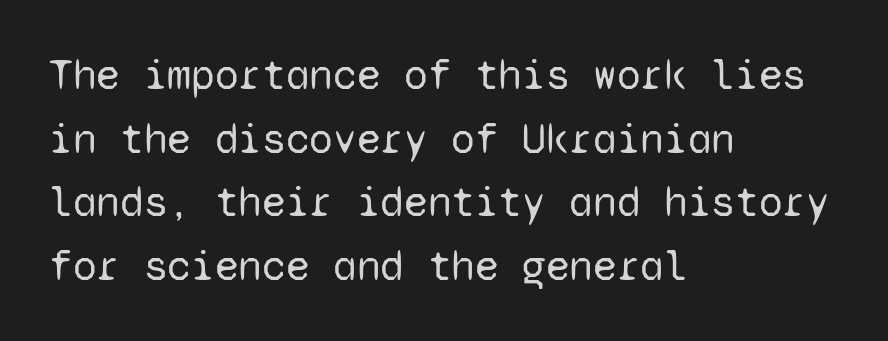
Nothing unusual about the tracking: characters are spaced as the font intends. The specimen reads as upright at a glance. The rows are spaced the way most documents space them. The letters carry no serifs — their stems end cleanly without finishing strokes.
